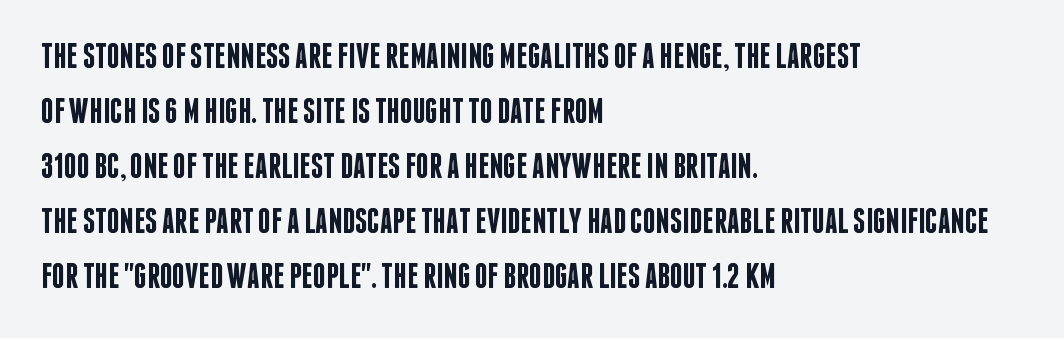
Alignment: flush left. The letters stand upright; this is a roman face. What's the leading like? Ordinary, nothing unusual. Here the glyphs are tracked normally, forming tight word shapes. The typeface chosen for these lines omits serifs. Just letters on the line, the space beneath them empty.
